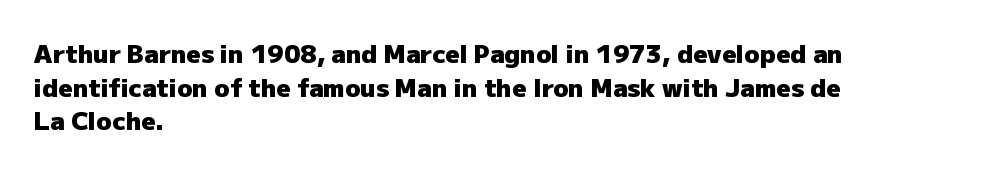
Students, note that the glyphs here touch the page at normal intervals. Chunky letters — that's bold for sure. Descenders are the only things crossing below the line. Notice how the passage keeps a crisp vertical edge on the left only.
